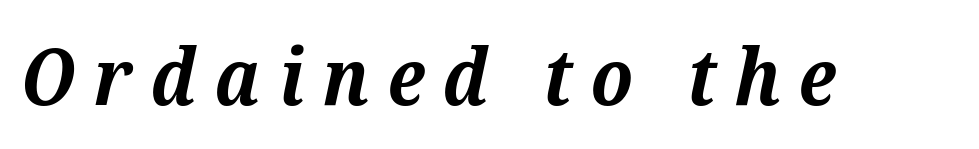
Caption: expanded tracking, letters set apart. Note the varied advance widths — an 'i' is clearly narrower than an 'm'. These lines were composed using italics. The designer went with a serif here, giving each stem small feet.
